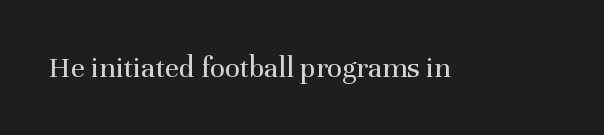
Q: Is the text bold? A: No.
Q: Is the text italic (slanted)? A: No, it is upright.
Q: Is the typeface a serif or a sans-serif typeface? A: Serif.
Q: Is the text underlined? A: No.
Q: Is the spacing between letters normal or unusually wide? A: Normal.
Q: Width (condensed, normal, or wide)? A: Normal.
Q: Stroke contrast? A: Medium.
Q: x-height? A: Medium.
Q: Monospaced? A: No.
